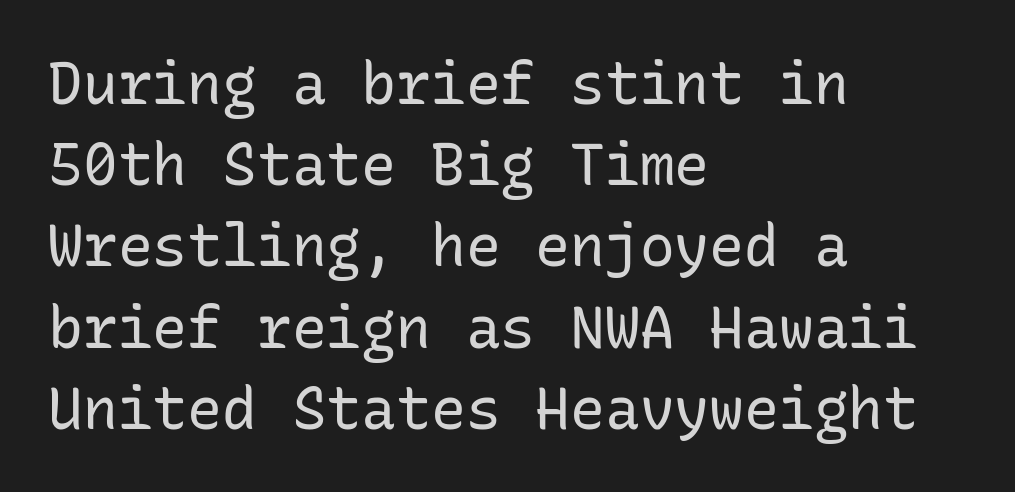
The image shows 58 px regular-weight sans-serif type, upright, monospaced; set left-aligned, normal line spacing (1.4x), normal letter spacing, not underlined; low stroke contrast and a medium x-height.
